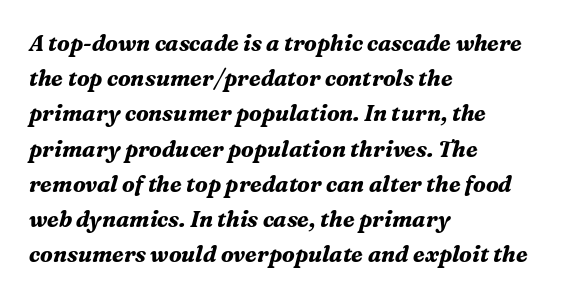
Every character sits at an angle, as italics do. The horizontal fit of the characters is conventional and even. Underlining? Definitely not there. The compositor pushed each line to the left boundary. Summary of weight: heavy, a full bold.
